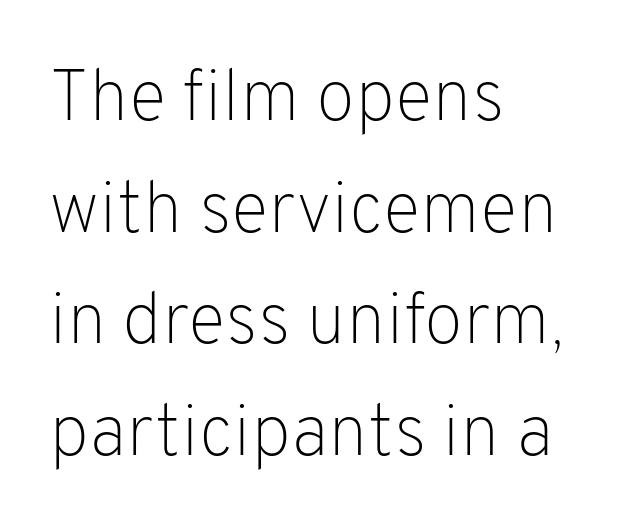
The image shows 72 px light sans-serif type, upright; set left-aligned, normal line spacing (1.55x), normal letter spacing, not underlined; low stroke contrast and a medium x-height.
